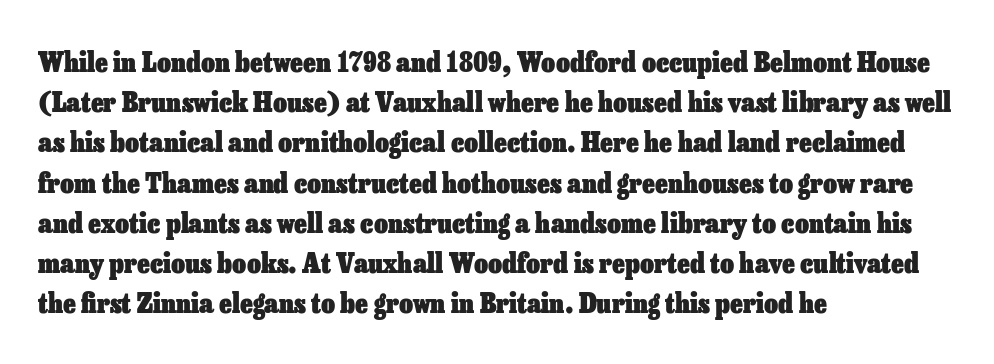
The image shows 27 px bold type, upright; set left-aligned, normal line spacing (1.49x), normal letter spacing, not underlined.
